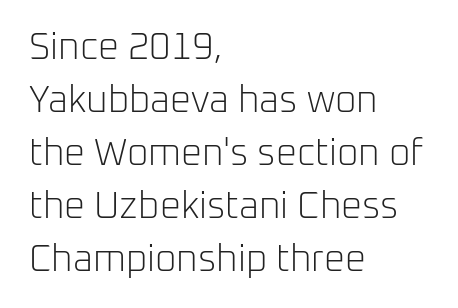
Q: Is the text bold? A: No.
Q: Is the text italic (slanted)? A: No, it is upright.
Q: Is the typeface a serif or a sans-serif typeface? A: Sans-serif.
Q: Is the text underlined? A: No.
Q: How is the paragraph aligned? A: Left-aligned.
Q: Is the spacing between letters normal or unusually wide? A: Normal.
Q: Is the spacing between lines tight, normal or loose? A: Normal.
Q: Width (condensed, normal, or wide)? A: Normal.
Q: Stroke contrast? A: Low.
Q: x-height? A: Medium.
Q: Monospaced? A: No.
